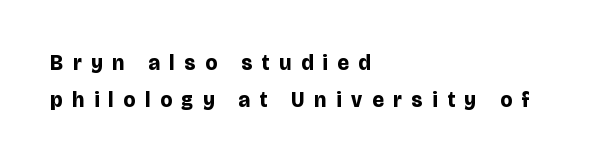
Bold? Absolutely — the strokes are thick and heavy. Tracking here is generous; glyphs stand well apart from one another. Check under the words: just untouched page. The letters stand straight up with perfectly vertical stems. If you drew a ruler down the left edge, every line would touch it.
